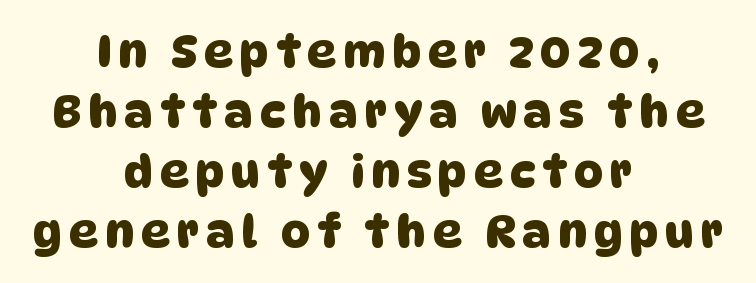
{"serif": "no", "width": "normal", "stroke_contrast": "low", "x_height": "large", "monospaced": "no", "underline": "no", "align": "center", "line_spacing": "normal", "line_spacing_ratio": 1.33, "glyph_px": 45}
